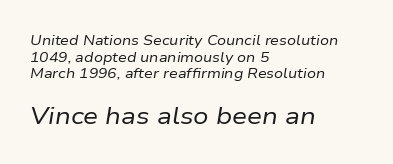
Q: Is the text bold? A: No.
Q: Is the text italic (slanted)? A: Yes, it leans right by about 9 degrees.
Q: Is the text underlined? A: No.
Q: How is the paragraph aligned? A: Left-aligned.
Q: Is the spacing between letters normal or unusually wide? A: Normal.
Q: Which block of text is set in a larger size, the first (top) or the second (bottom)? A: The second (bottom) one.
